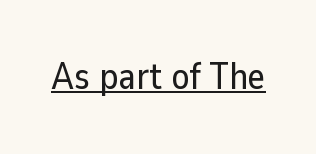
Q: Is the text italic (slanted)? A: No, it is upright.
Q: Is the typeface a serif or a sans-serif typeface? A: Sans-serif.
Q: Is the text underlined? A: Yes.
Q: Is the spacing between letters normal or unusually wide? A: Normal.
Q: Width (condensed, normal, or wide)? A: Normal.
Q: Stroke contrast? A: Low.
Q: x-height? A: Medium.
Q: Monospaced? A: No.
